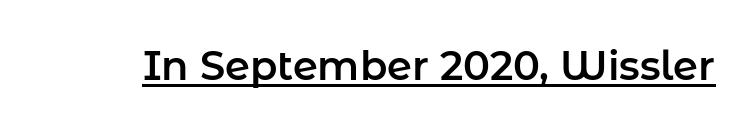
The glyphs are accompanied by a horizontal stroke just below them. When letters stand straight like this, we call the style roman or upright. A typesetter would call this proportional, since set widths differ per character. A typesetter would call this zero additional tracking.
